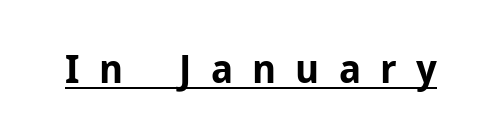
Q: Is the text bold? A: Yes.
Q: Is the text italic (slanted)? A: No, it is upright.
Q: Is the typeface a serif or a sans-serif typeface? A: Sans-serif.
Q: Is the text underlined? A: Yes.
Q: Is the spacing between letters normal or unusually wide? A: Unusually wide.
Q: Width (condensed, normal, or wide)? A: Normal.
Q: Stroke contrast? A: Low.
Q: x-height? A: Medium.
Q: Monospaced? A: No.
